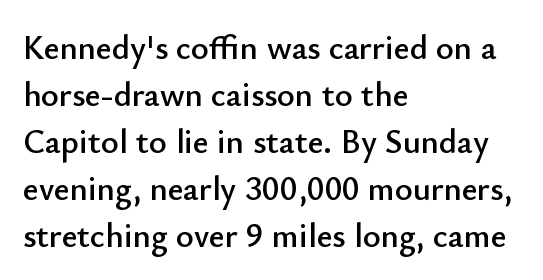
The letters carry no serifs — their stems end cleanly without finishing strokes. The lettering holds an erect, upright posture throughout. Beneath every word, the page is bare. Character widths vary here, with narrow letters taking less room than wide ones. One glance says typical: line gaps are just what's usual.
